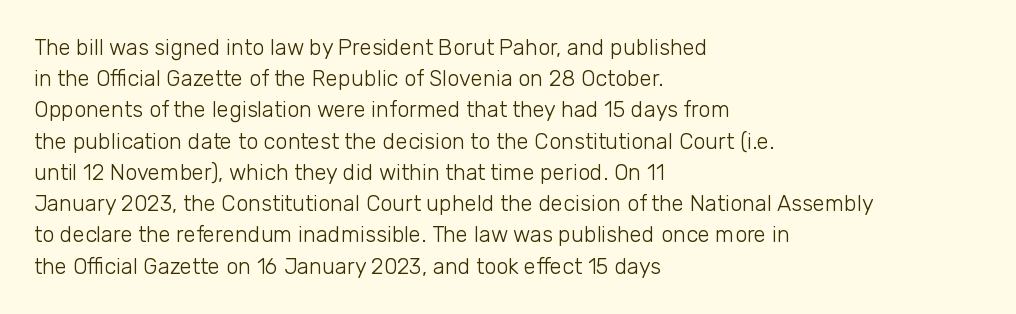
Every row of glyphs begins at an identical x-position on the left. The typesetting does not lean heavy: it is not bold. One glance says typical: line gaps are just what's usual. Underlining? Definitely not there.
